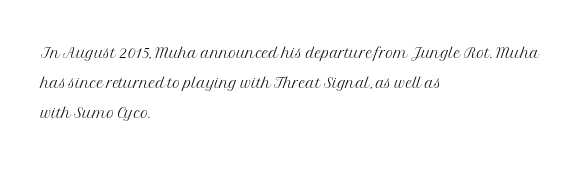
Q: Is the text bold? A: No.
Q: Is the text italic (slanted)? A: Yes.
Q: Is the text underlined? A: No.
Q: How is the paragraph aligned? A: Left-aligned.
Q: Is the spacing between letters normal or unusually wide? A: Normal.
Q: Is the spacing between lines tight, normal or loose? A: Normal.
